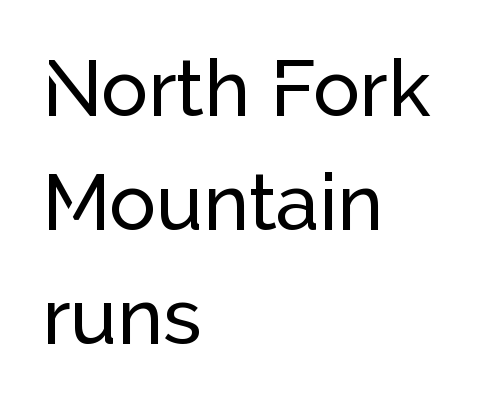
{"serif": "no", "italic": "no", "width": "normal", "stroke_contrast": "low", "x_height": "medium", "monospaced": "no", "underline": "no", "align": "left", "line_spacing": "normal", "line_spacing_ratio": 1.46, "letter_spacing": "normal", "letter_spacing_em": 0.0, "glyph_px": 78}
